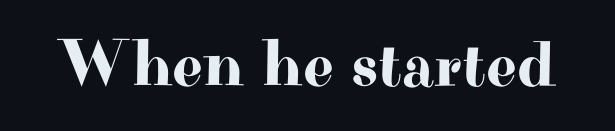
Q: Is the text italic (slanted)? A: No, it is upright.
Q: Is the typeface a serif or a sans-serif typeface? A: Serif.
Q: Is the text underlined? A: No.
Q: Is the spacing between letters normal or unusually wide? A: Normal.
Q: Width (condensed, normal, or wide)? A: Wide.
Q: Stroke contrast? A: High.
Q: x-height? A: Small.
Q: Monospaced? A: No.
